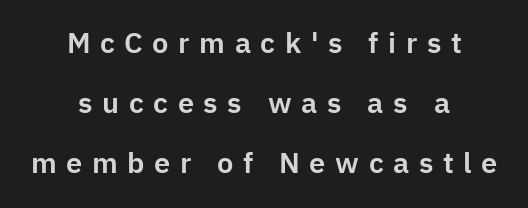
{"serif": "no", "italic": "no", "width": "normal", "stroke_contrast": "low", "x_height": "medium", "monospaced": "no", "underline": "no", "align": "center", "line_spacing": "loose", "line_spacing_ratio": 2.07, "letter_spacing": "wide", "letter_spacing_em": 0.33, "glyph_px": 29}
